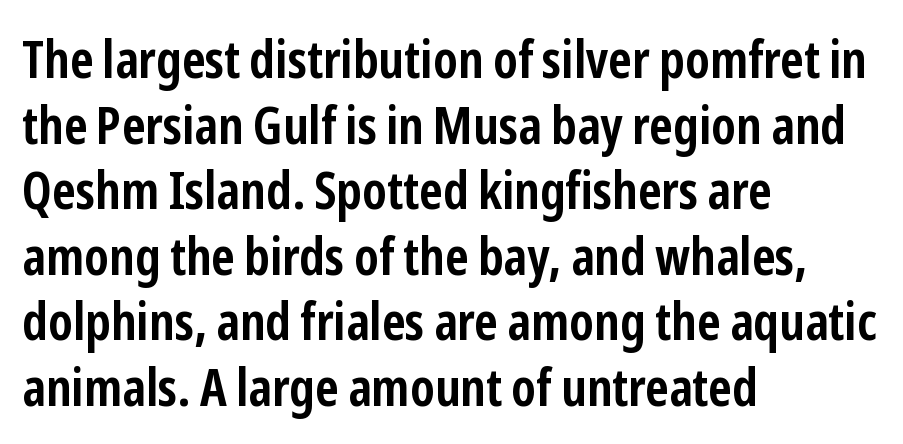
The image shows 52 px semibold, condensed sans-serif type, upright; set left-aligned, normal line spacing (1.26x), normal letter spacing, not underlined; low stroke contrast and a medium x-height.
